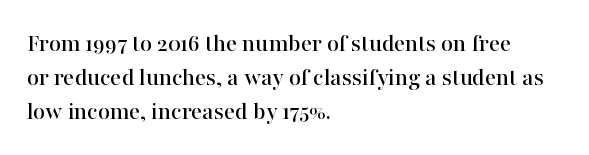
The image shows 26 px text type, upright; set left-aligned, normal line spacing (1.3x), normal letter spacing, not underlined.
